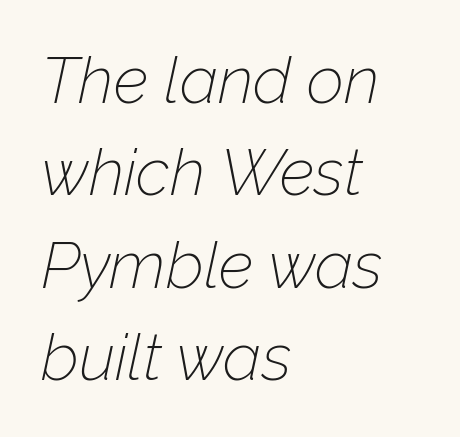
{"italic": "yes", "lean": "right", "slant_degrees": 12, "bold": "no", "weight": "thin", "width": "normal", "stroke_contrast": "low", "x_height": "medium", "monospaced": "no", "underline": "no", "align": "left", "line_spacing": "normal", "line_spacing_ratio": 1.42, "letter_spacing": "normal", "letter_spacing_em": 0.0, "glyph_px": 65}
